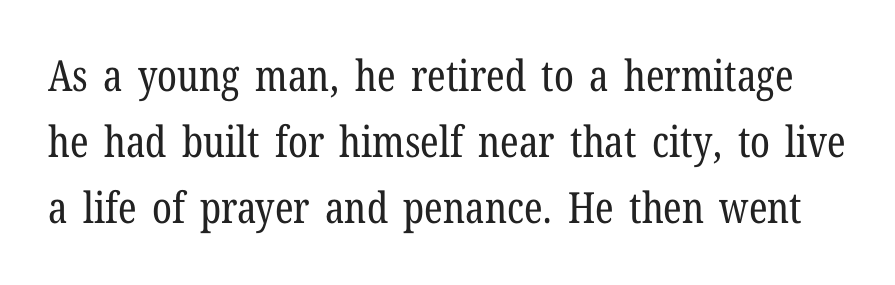
{"serif": "yes", "italic": "no", "bold": "no", "weight": "regular", "width": "condensed", "stroke_contrast": "low", "x_height": "medium", "monospaced": "no", "underline": "no", "line_spacing": "normal", "line_spacing_ratio": 1.53, "letter_spacing": "normal", "letter_spacing_em": 0.0, "glyph_px": 43}
